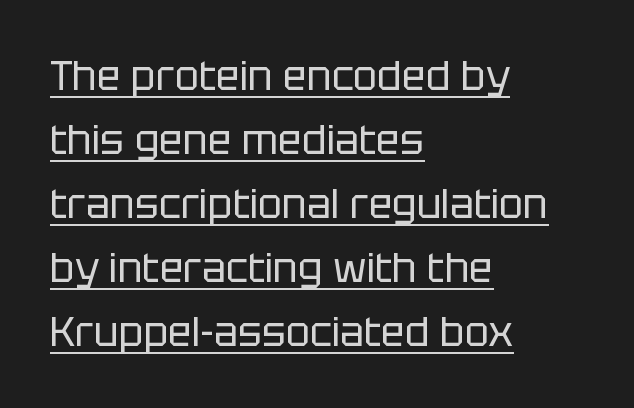
The image shows 40 px regular-weight sans-serif type, upright; set left-aligned, normal line spacing (1.6x), normal letter spacing, underlined; low stroke contrast and a large x-height.
